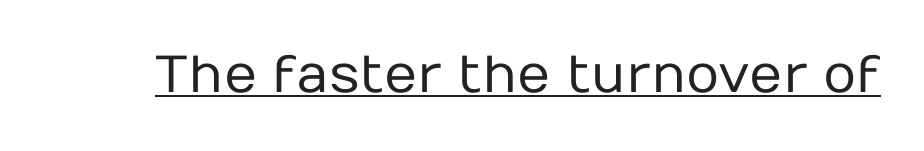
Is this a fixed-width face? No — the glyphs have proportional, varying widths. Nothing heavy about these letters — not bold at all. Every character sits straight up, as roman type does. Font category for this specimen: sans-serif. The rendering uses the underline text-decoration. Is the letter spacing exaggerated? No — it looks like the ordinary default.
